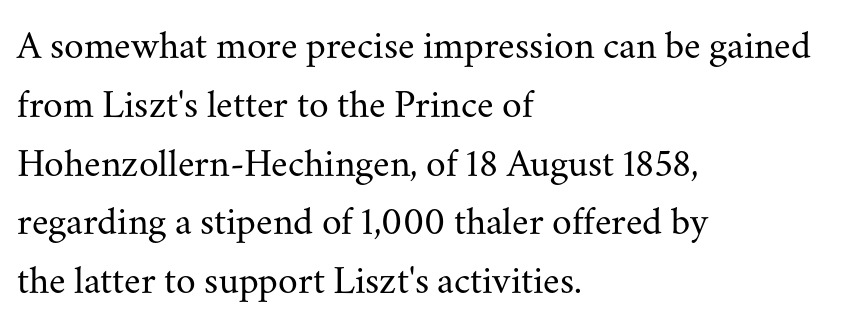
The image shows 40 px regular-weight serif type, upright; set left-aligned, normal line spacing (1.47x), normal letter spacing, not underlined; medium stroke contrast and a small x-height.
